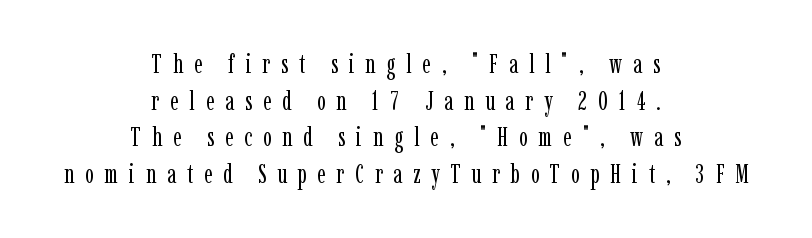
Look at the tracking — it's clearly loosened, letters drifting apart. In CSS terms this would be text-align: center. Rendered with straight, roman letterforms. Descenders are the only things crossing below the line. Is there much room between lines? A standard amount, neither cramped nor airy.
